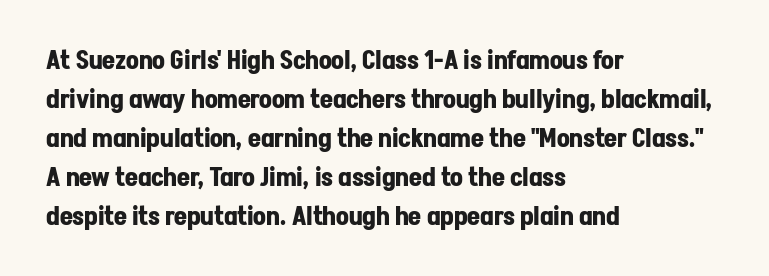
The image shows 25 px bold type, upright; set left-aligned, normal line spacing (1.56x), normal letter spacing, not underlined.
